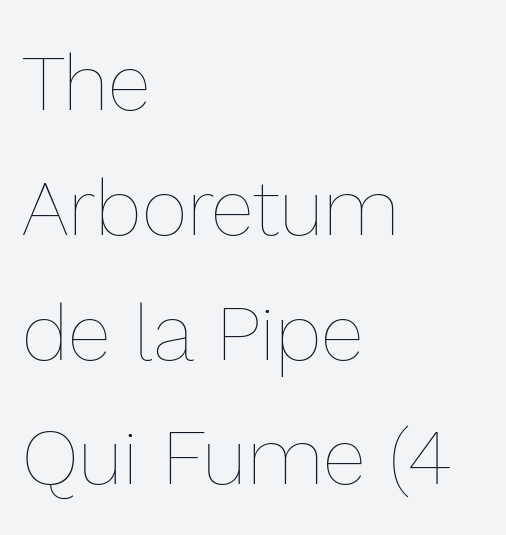
Here the glyphs are tracked normally, forming tight word shapes. The specimen reads as upright at a glance. The passage is arranged the way most books set body copy — flush left. Beneath every word, the page is bare.
